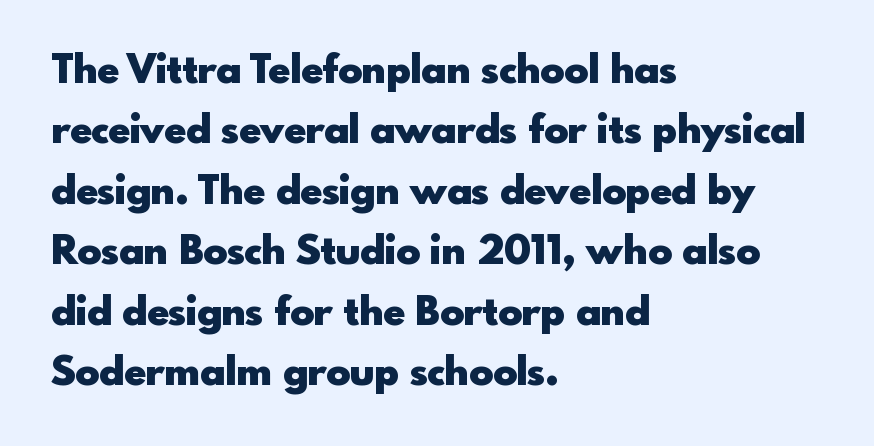
Beneath every word, the page is bare. In terms of posture, this sample is upright. Strong, thick strokes mark this as bold type. What stands out about the letter spacing? Nothing — it is the standard amount.
